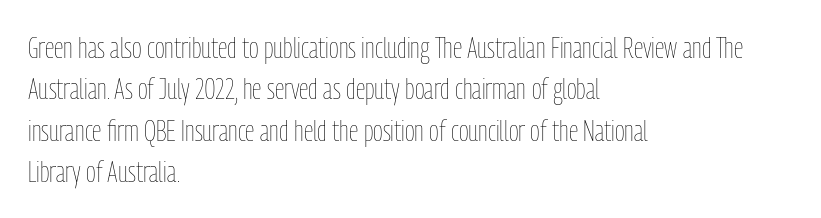
Q: Is the text bold? A: No.
Q: Is the text italic (slanted)? A: No, it is upright.
Q: Is the text underlined? A: No.
Q: How is the paragraph aligned? A: Left-aligned.
Q: Is the spacing between letters normal or unusually wide? A: Normal.
Q: Is the spacing between lines tight, normal or loose? A: Normal.
Q: Width (condensed, normal, or wide)? A: Condensed.
Q: Stroke contrast? A: Low.
Q: x-height? A: Medium.
Q: Monospaced? A: No.
